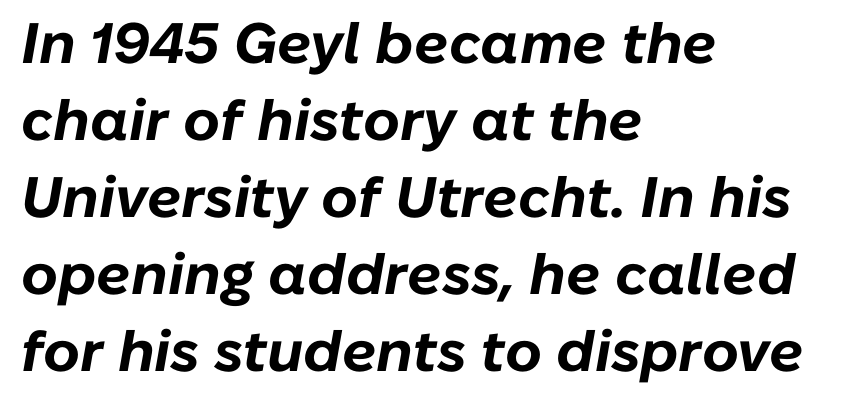
This block has exactly the height ordinary leading produces. Nothing unusual about the tracking: characters are spaced as the font intends. Chunky letters — that's bold for sure. Casual observation: everything's shoved over to the left.
